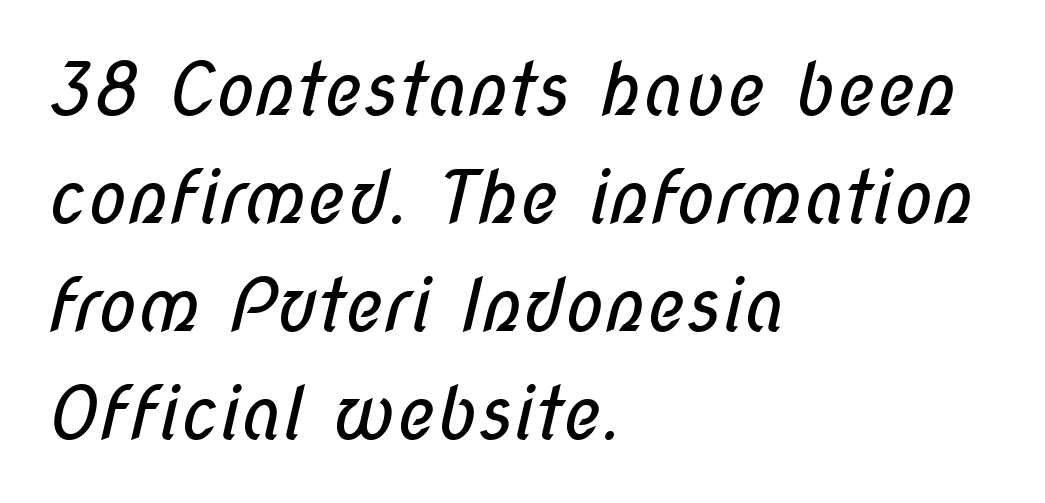
The image shows 73 px regular-weight, condensed sans-serif type; set left-aligned, normal line spacing (1.48x), normal letter spacing, not underlined; low stroke contrast and a medium x-height.
